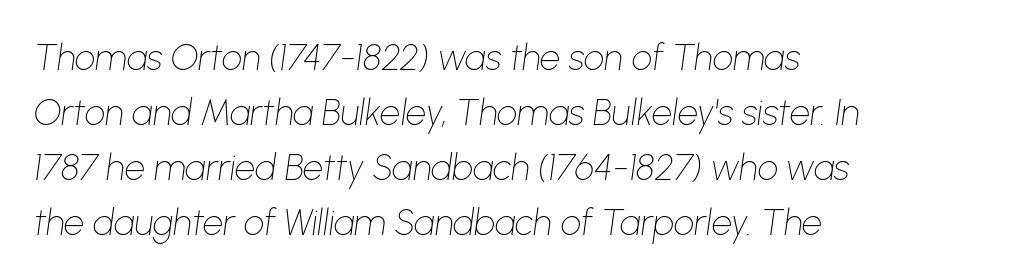
{"italic": "yes", "lean": "right", "slant_degrees": 8, "bold": "no", "weight": "thin", "width": "normal", "stroke_contrast": "low", "x_height": "medium", "monospaced": "no", "underline": "no", "align": "left", "line_spacing": "normal", "line_spacing_ratio": 1.53, "letter_spacing": "normal", "letter_spacing_em": 0.0, "glyph_px": 36}
